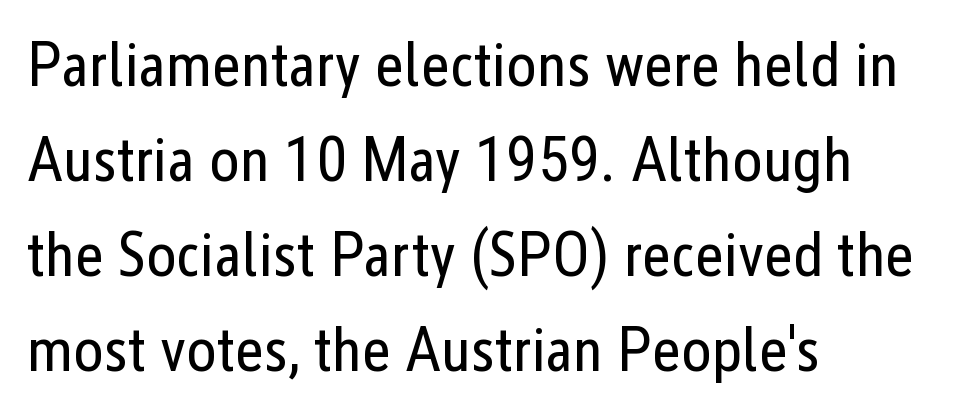
The image shows 63 px regular-weight, condensed sans-serif type, upright; set left-aligned, normal line spacing (1.51x), normal letter spacing, not underlined; low stroke contrast and a medium x-height.
